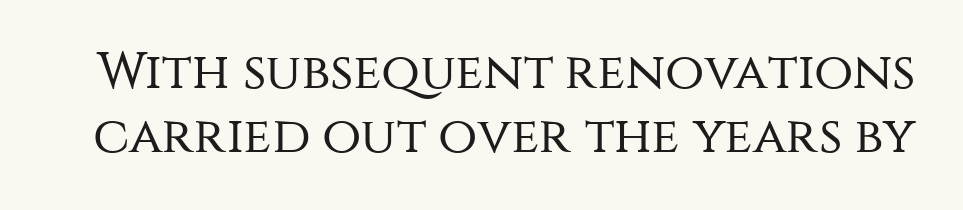
{"serif": "no", "italic": "no", "bold": "no", "weight": "regular", "width": "normal", "stroke_contrast": "medium", "x_height": "large", "monospaced": "no", "underline": "no", "line_spacing": "normal", "line_spacing_ratio": 1.25, "letter_spacing": "normal", "letter_spacing_em": 0.0, "glyph_px": 51}
